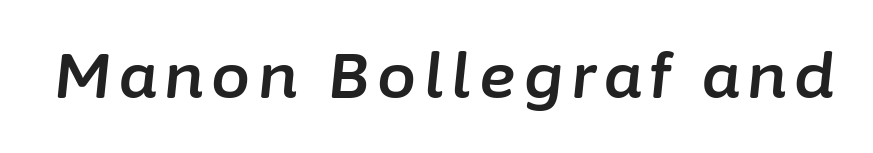
Q: Is the text italic (slanted)? A: Yes, it leans right by about 6 degrees.
Q: Is the text underlined? A: No.
Q: Width (condensed, normal, or wide)? A: Normal.
Q: Stroke contrast? A: Low.
Q: x-height? A: Medium.
Q: Monospaced? A: No.
